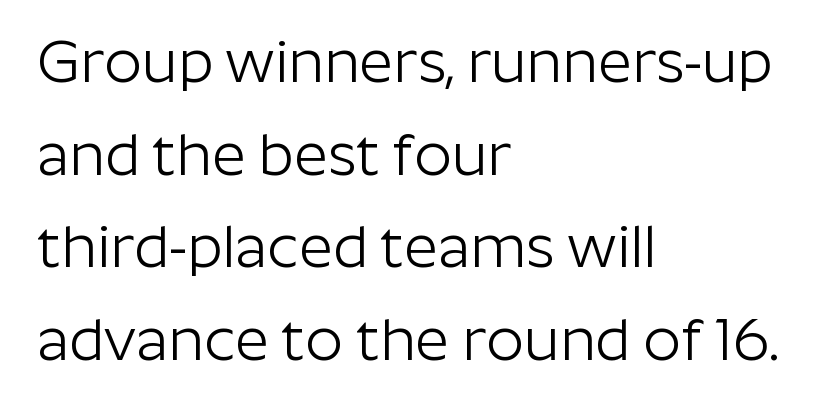
Q: Is the text bold? A: No.
Q: Is the text italic (slanted)? A: No, it is upright.
Q: Is the typeface a serif or a sans-serif typeface? A: Sans-serif.
Q: Is the text underlined? A: No.
Q: How is the paragraph aligned? A: Left-aligned.
Q: Is the spacing between letters normal or unusually wide? A: Normal.
Q: Is the spacing between lines tight, normal or loose? A: Normal.
Q: Width (condensed, normal, or wide)? A: Normal.
Q: Stroke contrast? A: Low.
Q: x-height? A: Medium.
Q: Monospaced? A: No.
